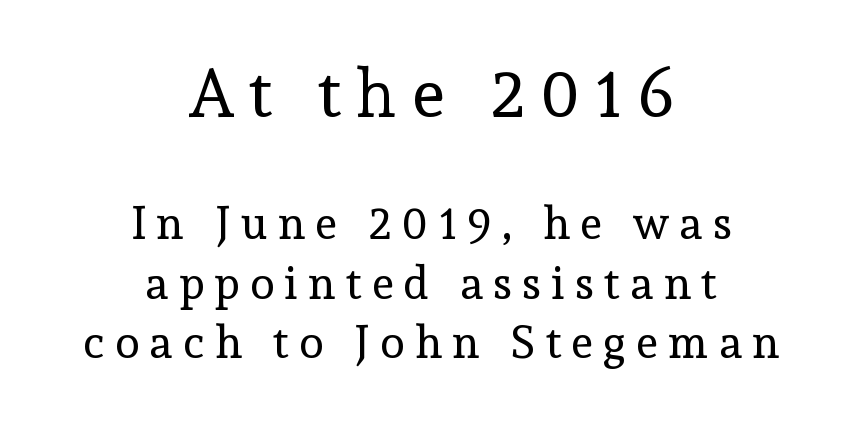
{"serif": "yes", "italic": "no", "bold": "no", "weight": "regular", "width": "normal", "x_height": "medium", "monospaced": "no", "underline": "no", "align": "center", "line_spacing": "normal", "line_spacing_ratio": 1.33, "letter_spacing": "wide", "letter_spacing_em": 0.23, "larger_block": "first", "size_ratio": 1.49, "glyph_px": 67}
